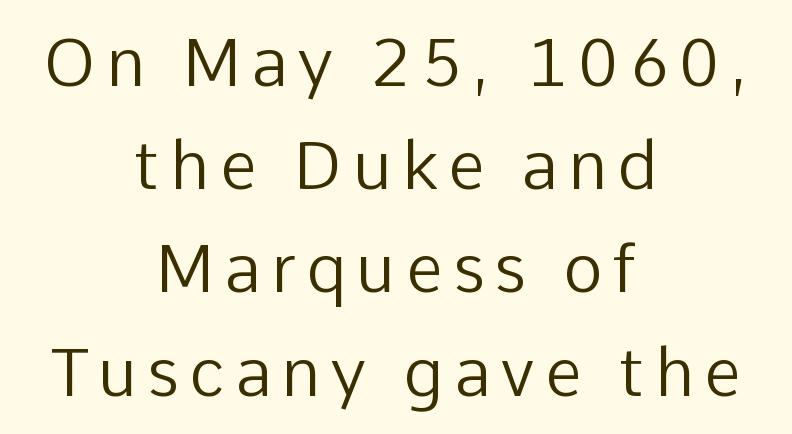
The type sits square on the baseline with zero lean. The passage is arranged like a title page — every line centered. Counters stay open thanks to moderate or lighter strokes. Unlike a traditional serif, this face leaves its strokes unadorned.
